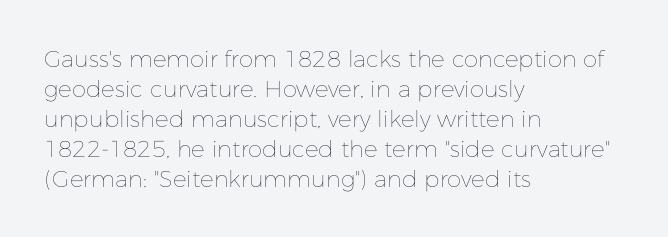
Q: Is the text bold? A: No.
Q: Is the text italic (slanted)? A: No, it is upright.
Q: Is the text underlined? A: No.
Q: How is the paragraph aligned? A: Left-aligned.
Q: Is the spacing between letters normal or unusually wide? A: Normal.
Q: Is the spacing between lines tight, normal or loose? A: Normal.
